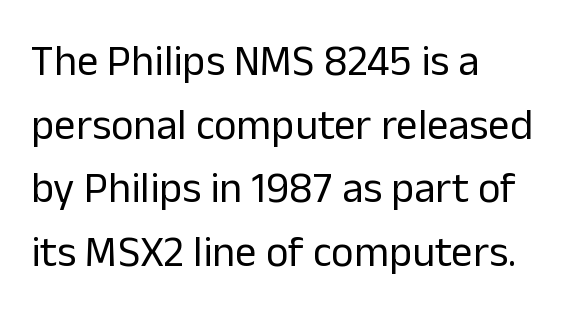
Q: Is the text bold? A: No.
Q: Is the text italic (slanted)? A: No, it is upright.
Q: Is the typeface a serif or a sans-serif typeface? A: Sans-serif.
Q: Is the text underlined? A: No.
Q: How is the paragraph aligned? A: Left-aligned.
Q: Is the spacing between letters normal or unusually wide? A: Normal.
Q: Is the spacing between lines tight, normal or loose? A: Normal.
Q: Width (condensed, normal, or wide)? A: Normal.
Q: Stroke contrast? A: Low.
Q: x-height? A: Medium.
Q: Monospaced? A: No.
